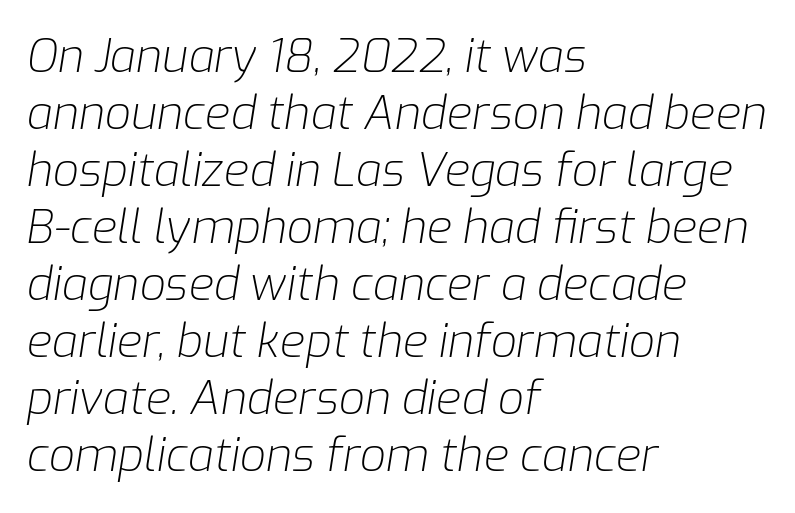
The words here are not underlined. Quick note: italic. Is this a fixed-width face? No — the glyphs have proportional, varying widths. Horizontally, the lines are justified to the leading edge only. The line texture is even and compact thanks to regular tracking. Counters stay open thanks to moderate or lighter strokes.
